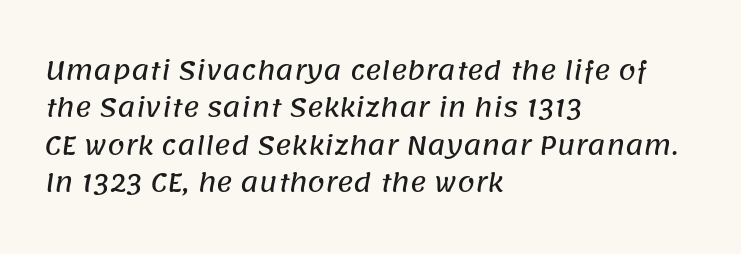
The image shows 25 px text type; set left-aligned, normal line spacing (1.5x), normal letter spacing, not underlined.
